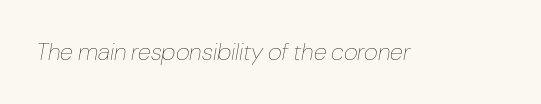
The image shows 24 px text type, italic (leaning right); set normal letter spacing, not underlined.
